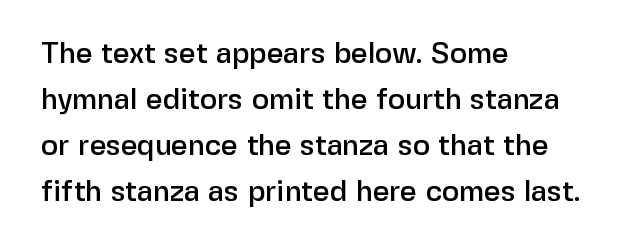
Note the varied advance widths — an 'i' is clearly narrower than an 'm'. Teacher's note: observe the even left margin — that is flush-left alignment. Students, note that the glyphs here touch the page at normal intervals. The line-height multiplier appears to be the usual default.
